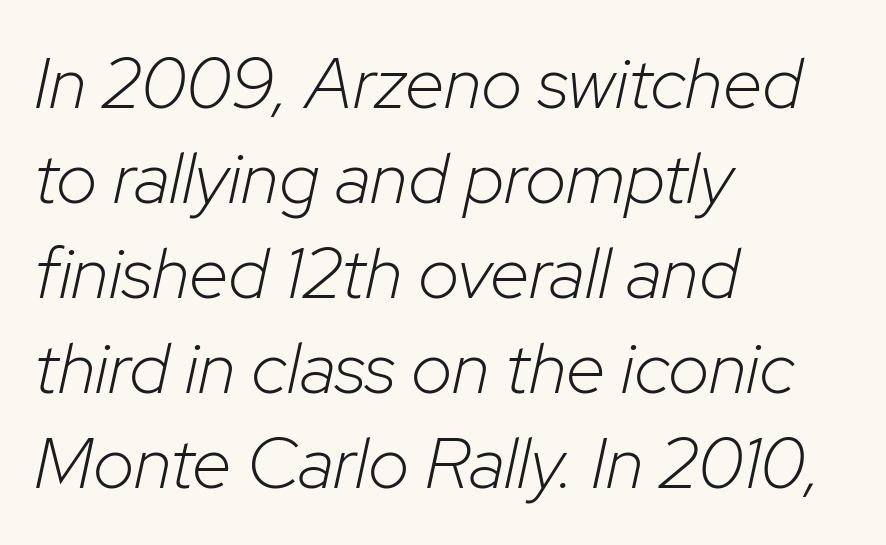
Q: Is the text bold? A: No.
Q: Is the text italic (slanted)? A: Yes, it leans right by about 12 degrees.
Q: Is the text underlined? A: No.
Q: How is the paragraph aligned? A: Left-aligned.
Q: Is the spacing between letters normal or unusually wide? A: Normal.
Q: Is the spacing between lines tight, normal or loose? A: Normal.
Q: Width (condensed, normal, or wide)? A: Normal.
Q: Stroke contrast? A: Low.
Q: x-height? A: Medium.
Q: Monospaced? A: No.
